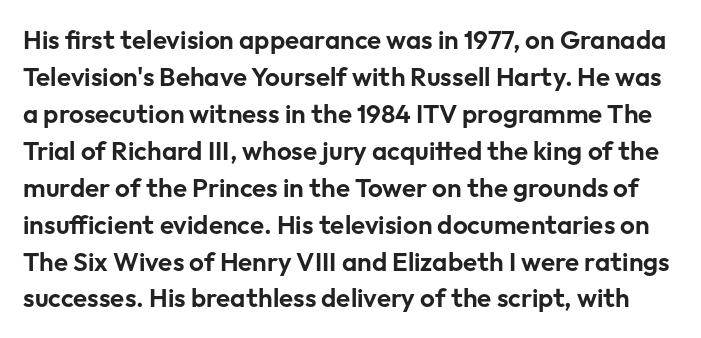
The letters sit at their default tracking, neither squeezed nor spread. The specimen omits any rule beneath the text block's lines. The designer left line spacing at the default. Notice how the stems are strictly vertical — no italics here.
